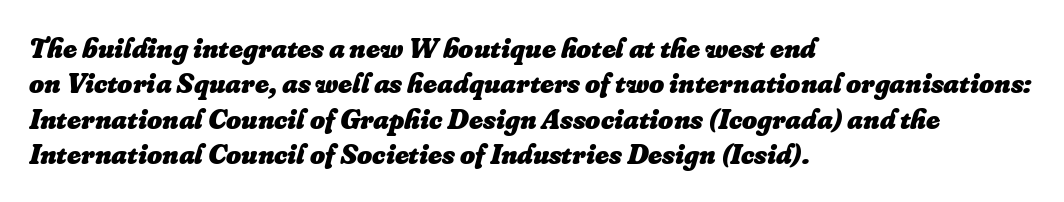
{"italic": "yes", "lean": "right", "slant_degrees": 16, "bold": "yes", "weight": "heavy", "width": "normal", "stroke_contrast": "low", "x_height": "small", "monospaced": "no", "underline": "no", "align": "left", "line_spacing_ratio": 1.22, "letter_spacing": "normal", "letter_spacing_em": 0.0, "glyph_px": 29}
